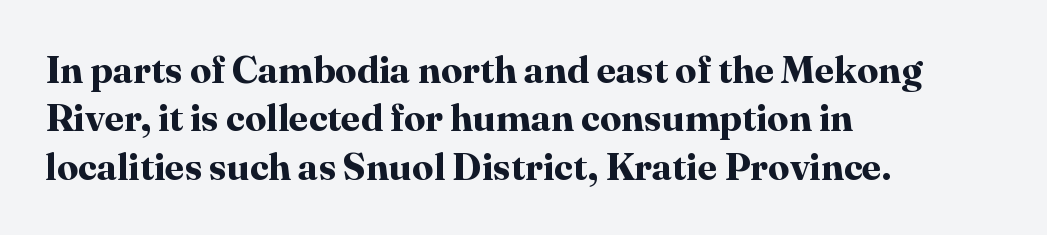
{"serif": "yes", "italic": "no", "bold": "yes", "weight": "bold", "width": "normal", "stroke_contrast": "high", "x_height": "medium", "monospaced": "no", "underline": "no", "align": "left", "line_spacing": "normal", "line_spacing_ratio": 1.27, "letter_spacing": "normal", "letter_spacing_em": 0.0, "glyph_px": 38}
